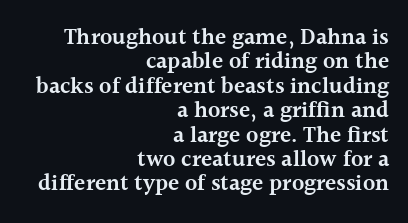
Q: Is the text bold? A: Semi-bold.
Q: Is the text italic (slanted)? A: No, it is upright.
Q: Is the text underlined? A: No.
Q: How is the paragraph aligned? A: Right-aligned.
Q: Is the spacing between letters normal or unusually wide? A: Normal.
Q: Is the spacing between lines tight, normal or loose? A: Tight.
